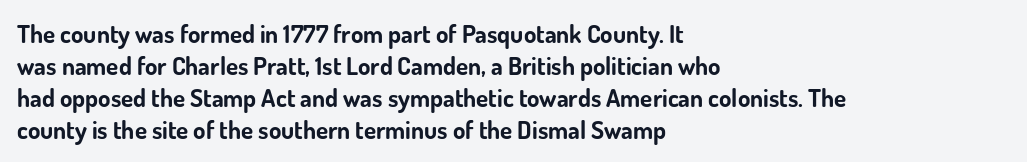
Q: Is the text bold? A: Yes.
Q: Is the text italic (slanted)? A: No, it is upright.
Q: Is the text underlined? A: No.
Q: How is the paragraph aligned? A: Left-aligned.
Q: Is the spacing between letters normal or unusually wide? A: Normal.
Q: Is the spacing between lines tight, normal or loose? A: Normal.
